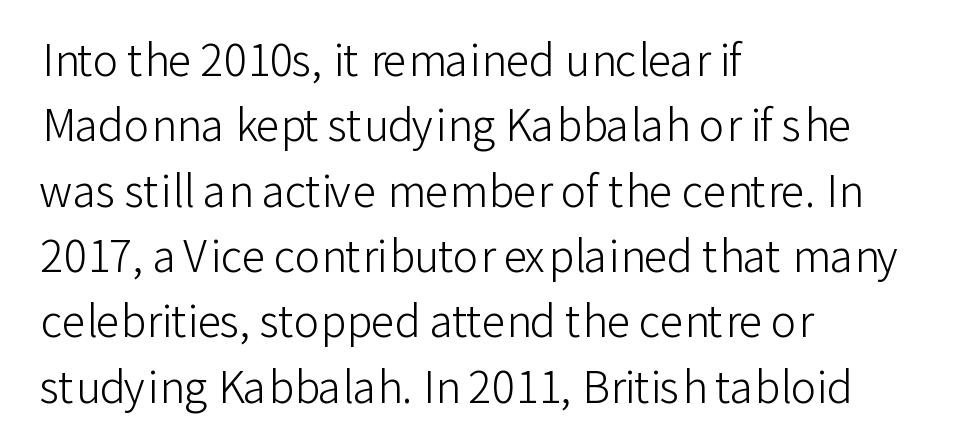
Note: no serifs on the glyphs. The letters sit at their default tracking, neither squeezed nor spread. Is this a heavy cut? Hardly; it is regular or lighter. The designer left line spacing at the default.
